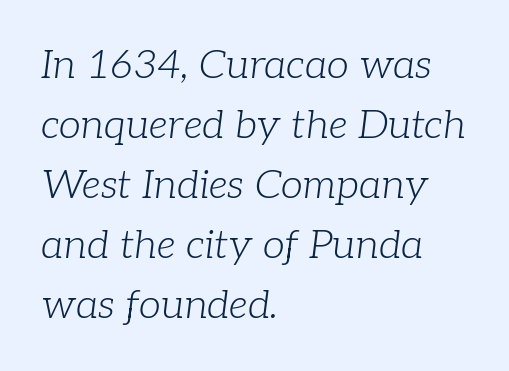
A typesetter would call this leading conventional body-copy spacing. This sample has the flowing, uneven cadence of proportional lettering. These lines stack with their left ends in a neat column. The string is rendered with underlining switched off.
